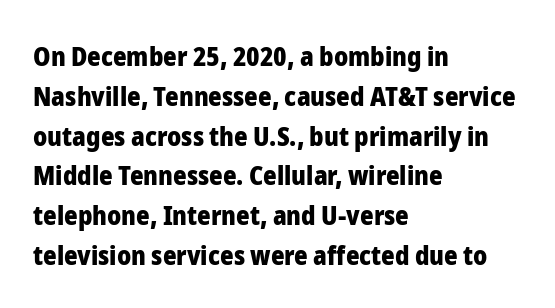
The image shows 26 px bold type, upright; set left-aligned, normal line spacing (1.53x), normal letter spacing, not underlined.
